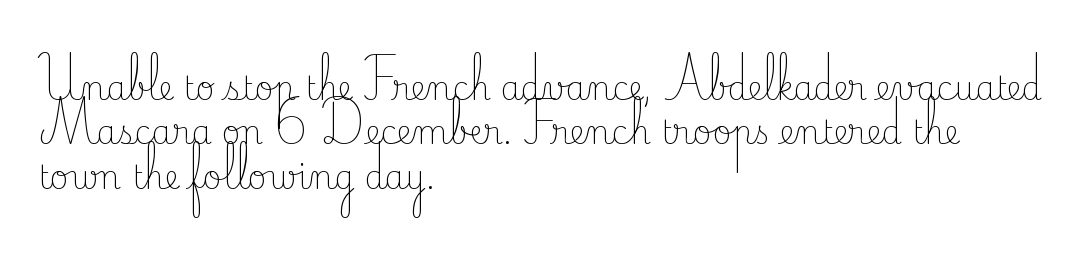
The specimen omits any rule beneath the text block's lines. Rows of type keep a routine distance in the vertical direction. Character widths vary here, with narrow letters taking less room than wide ones. Line starts are locked; line ends wander.
